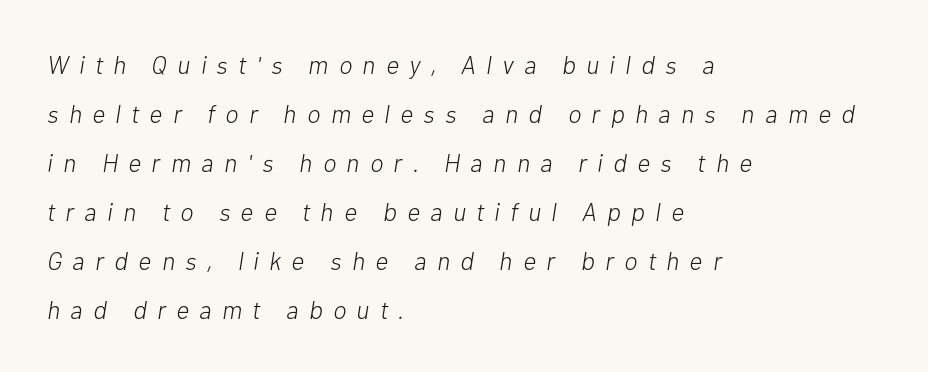
The image shows 25 px text type, italic (leaning right); set left-aligned, loose line spacing (1.96x), unusually wide letter spacing (+0.42 em), not underlined.
